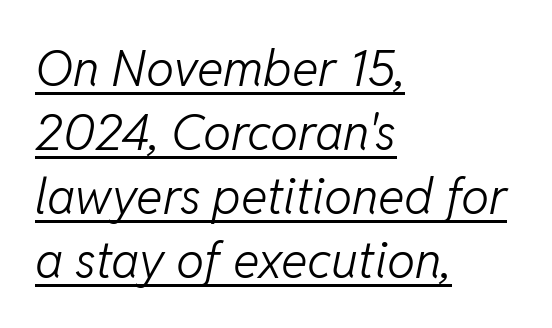
Q: Is the text bold? A: No.
Q: Is the text italic (slanted)? A: Yes, it leans right by about 11 degrees.
Q: Is the text underlined? A: Yes.
Q: How is the paragraph aligned? A: Left-aligned.
Q: Is the spacing between letters normal or unusually wide? A: Normal.
Q: Is the spacing between lines tight, normal or loose? A: Normal.
Q: Width (condensed, normal, or wide)? A: Normal.
Q: Stroke contrast? A: Low.
Q: x-height? A: Medium.
Q: Monospaced? A: No.
